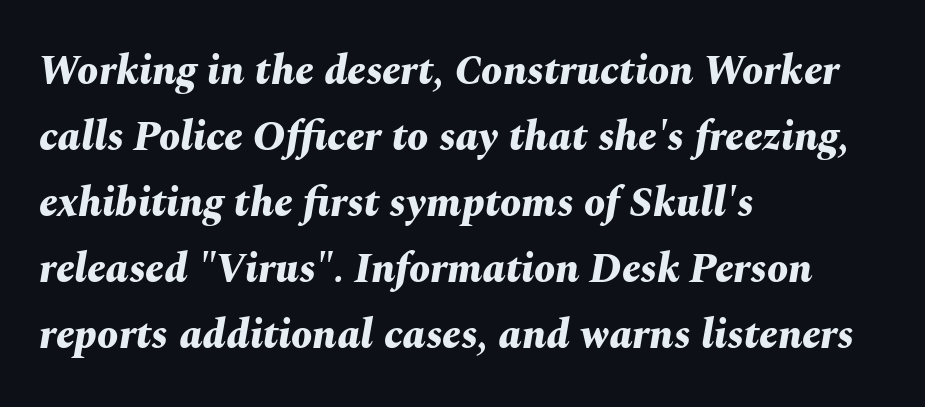
Q: Is the text bold? A: Yes.
Q: Is the text italic (slanted)? A: Yes, it leans right by about 10 degrees.
Q: Is the text underlined? A: No.
Q: How is the paragraph aligned? A: Left-aligned.
Q: Is the spacing between letters normal or unusually wide? A: Normal.
Q: Is the spacing between lines tight, normal or loose? A: Normal.
Q: Width (condensed, normal, or wide)? A: Normal.
Q: Stroke contrast? A: Medium.
Q: x-height? A: Medium.
Q: Monospaced? A: No.
